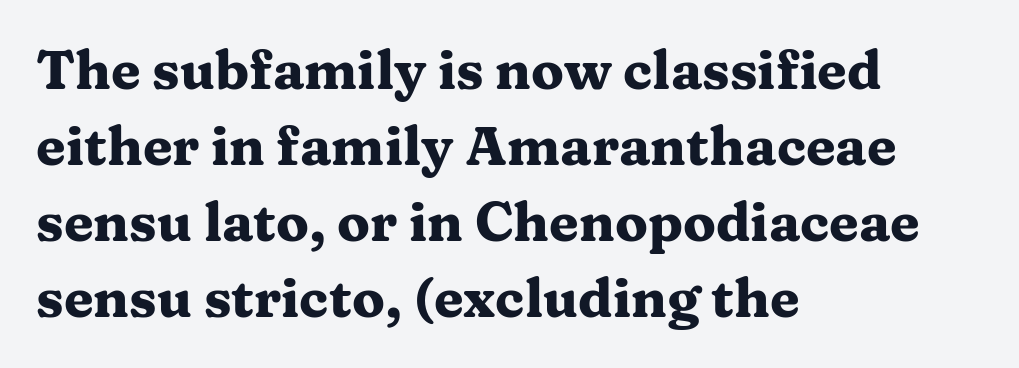
Each letter's strokes conclude with small projecting serifs. A full-strength bold gives these letters their thick strokes. Between one letter and the next there's only the usual sliver of space. Type without underlining.
